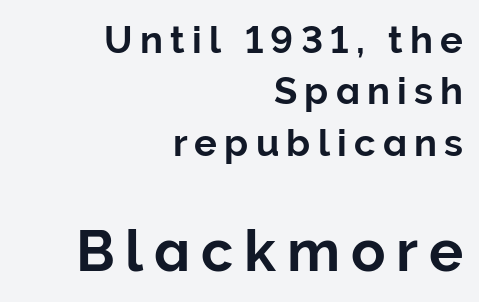
The image shows 57 px sans-serif type, upright; set right-aligned, normal line spacing (1.35x), not underlined; the second (bottom) block is 1.5x larger; low stroke contrast and a medium x-height.
